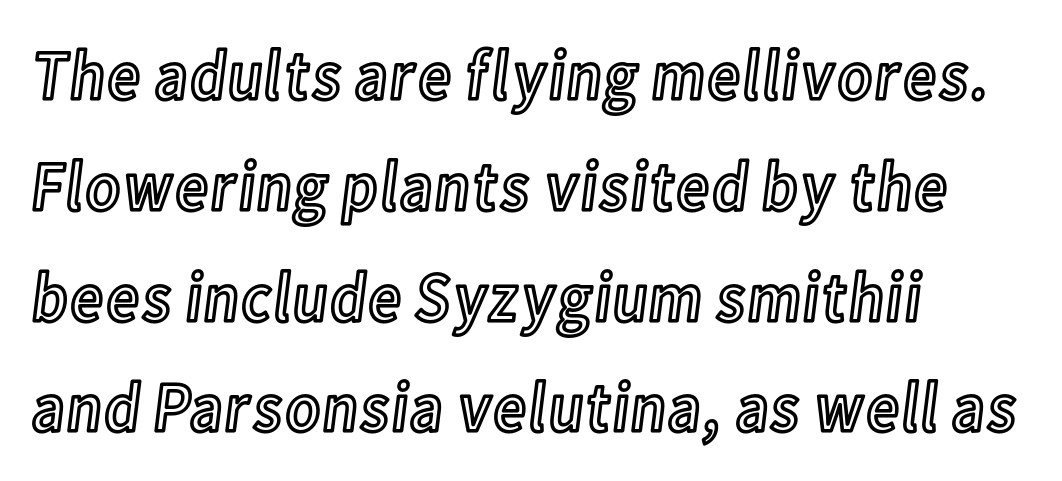
Unmarked baselines from the first word to the last. Rows of type keep a routine distance in the vertical direction. Is the letter spacing exaggerated? No — it looks like the ordinary default. The paragraph has a hard left edge and a soft right edge.
